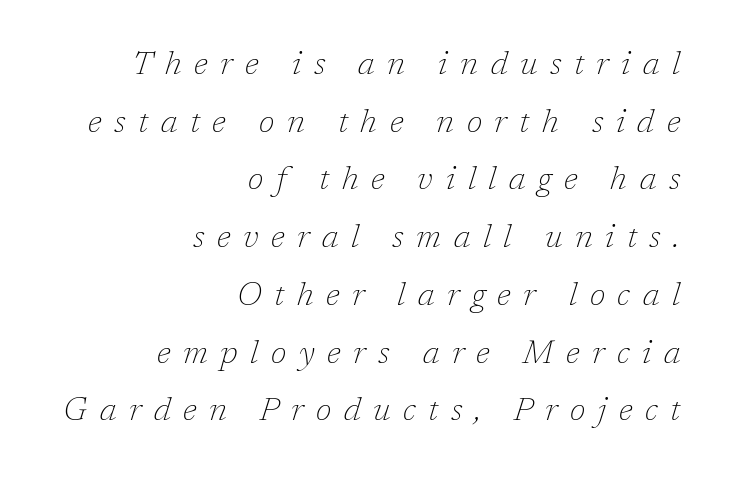
Q: Is the text bold? A: No.
Q: Is the text italic (slanted)? A: Yes, it leans right by about 17 degrees.
Q: Is the typeface a serif or a sans-serif typeface? A: Serif.
Q: Is the text underlined? A: No.
Q: How is the paragraph aligned? A: Right-aligned.
Q: Is the spacing between letters normal or unusually wide? A: Unusually wide.
Q: Width (condensed, normal, or wide)? A: Normal.
Q: Stroke contrast? A: Low.
Q: x-height? A: Medium.
Q: Monospaced? A: No.
